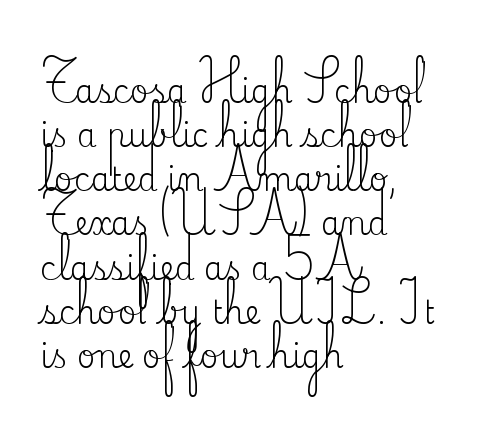
The image shows 32 px regular-weight serif type, upright; set left-aligned, normal line spacing (1.38x), normal letter spacing, not underlined; medium stroke contrast and a small x-height.
